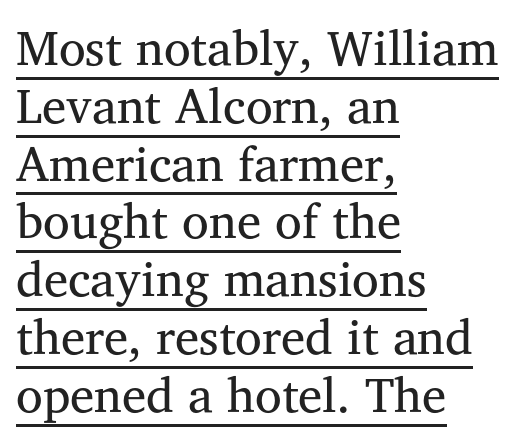
{"serif": "yes", "italic": "no", "bold": "no", "weight": "regular", "width": "normal", "stroke_contrast": "medium", "x_height": "medium", "monospaced": "no", "underline": "yes", "align": "left", "line_spacing_ratio": 1.18, "letter_spacing": "normal", "letter_spacing_em": 0.0, "glyph_px": 49}
